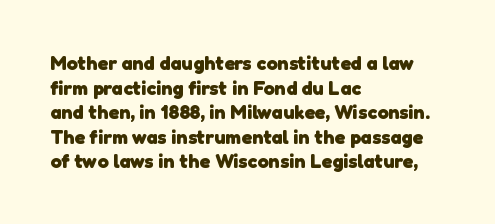
The image shows 20 px bold type; set left-aligned, line spacing 1.23x, normal letter spacing, not underlined.
